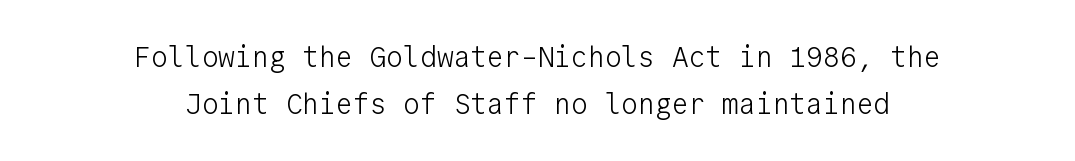
The image shows 28 px light sans-serif type, upright, monospaced; set centered, normal line spacing (1.67x), normal letter spacing, not underlined; low stroke contrast and a medium x-height.
